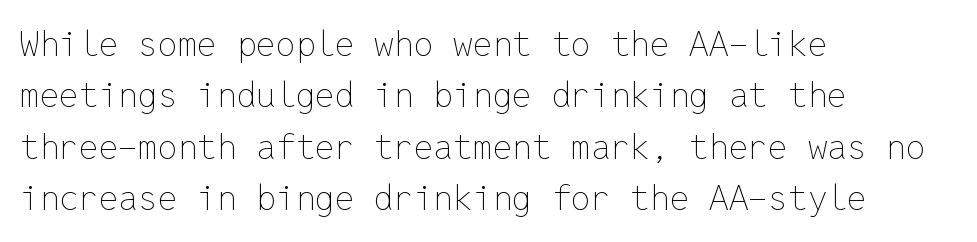
The image shows 35 px thin type, upright, monospaced; set left-aligned, normal line spacing (1.47x), normal letter spacing, not underlined; low stroke contrast and a medium x-height.
